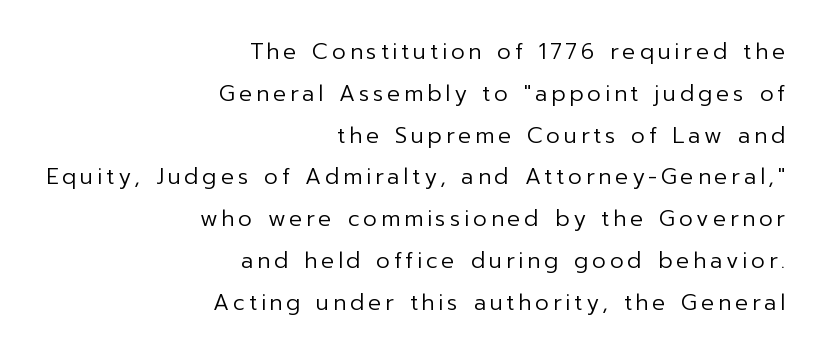
Q: Is the text bold? A: No.
Q: Is the text italic (slanted)? A: No, it is upright.
Q: Is the text underlined? A: No.
Q: How is the paragraph aligned? A: Right-aligned.
Q: Is the spacing between lines tight, normal or loose? A: Loose.
